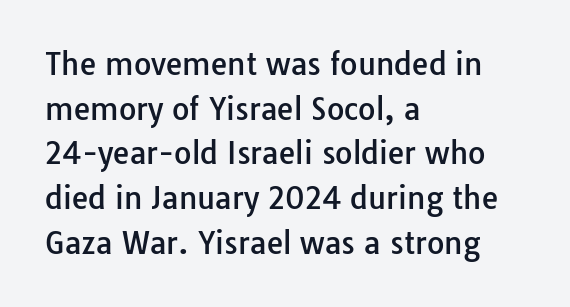
Q: Is the text italic (slanted)? A: No, it is upright.
Q: Is the typeface a serif or a sans-serif typeface? A: Sans-serif.
Q: Is the text underlined? A: No.
Q: How is the paragraph aligned? A: Left-aligned.
Q: Is the spacing between letters normal or unusually wide? A: Normal.
Q: Is the spacing between lines tight, normal or loose? A: Normal.
Q: Width (condensed, normal, or wide)? A: Normal.
Q: Stroke contrast? A: Low.
Q: x-height? A: Medium.
Q: Monospaced? A: No.
